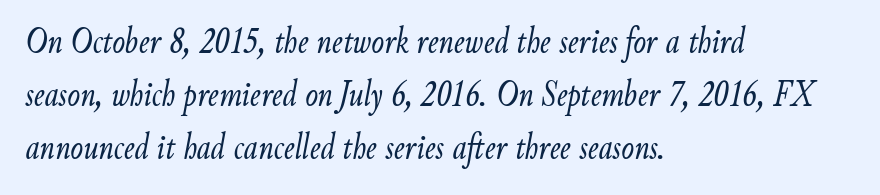
The image shows 38 px light, condensed type, italic (leaning right); set left-aligned, normal line spacing (1.39x), normal letter spacing, not underlined; low stroke contrast and a small x-height.
